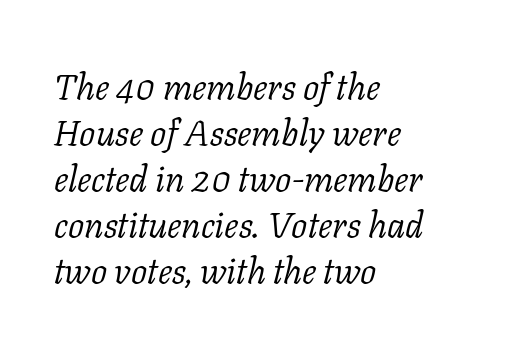
{"serif": "yes", "italic": "yes", "lean": "right", "slant_degrees": 11, "bold": "no", "weight": "light", "width": "normal", "stroke_contrast": "low", "x_height": "medium", "monospaced": "no", "underline": "no", "align": "left", "line_spacing": "normal", "line_spacing_ratio": 1.28, "letter_spacing": "normal", "letter_spacing_em": 0.0, "glyph_px": 36}
